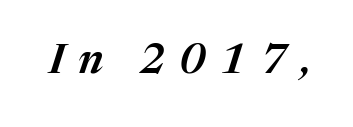
{"italic": "yes", "lean": "right", "slant_degrees": 17, "bold": "semi", "weight": "semibold", "width": "normal", "stroke_contrast": "medium", "x_height": "medium", "monospaced": "no", "underline": "no", "letter_spacing": "wide", "letter_spacing_em": 0.32, "glyph_px": 42}
